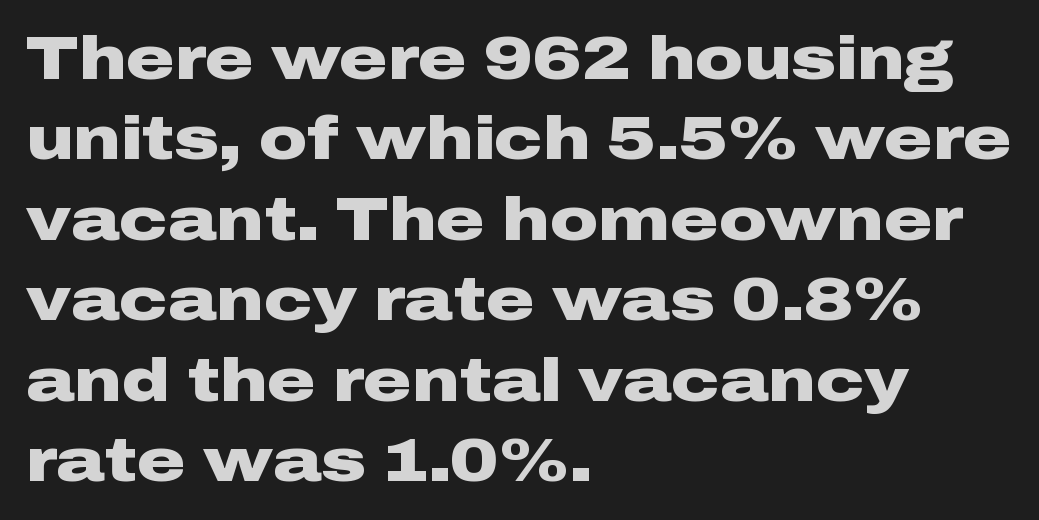
Posture: upright roman. Type without underlining. Letterform terminals end flat and unadorned throughout the passage. Students, this is bold: see how much ink each stroke carries.
